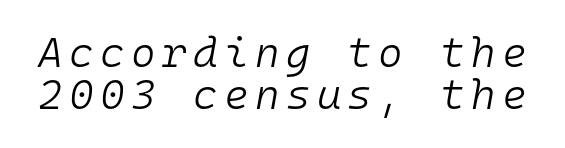
The space directly below the letters is spotless. The block of text is dense from top to bottom, with scant space between rows. Here the designer chose a console-style face with uniform glyph widths. Rendered with sloped, italic letterforms.
